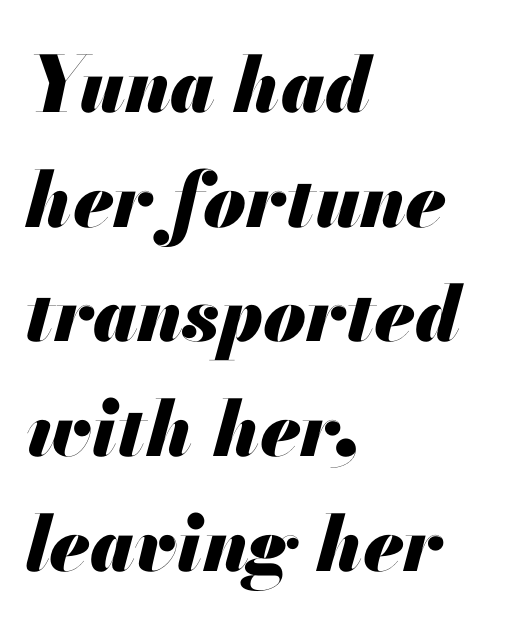
{"italic": "yes", "lean": "right", "slant_degrees": 13, "bold": "yes", "weight": "heavy", "width": "normal", "stroke_contrast": "medium", "x_height": "small", "monospaced": "no", "underline": "no", "align": "left", "line_spacing": "normal", "line_spacing_ratio": 1.49, "letter_spacing": "normal", "letter_spacing_em": 0.0, "glyph_px": 77}
